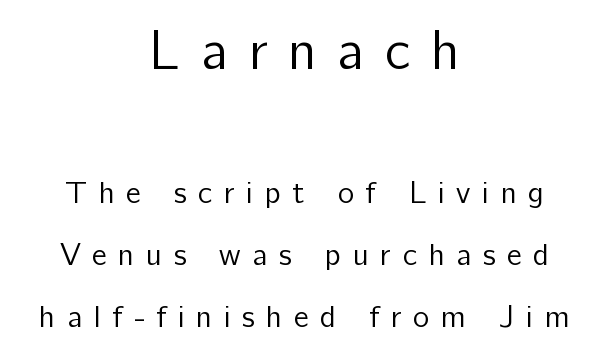
{"serif": "no", "italic": "no", "bold": "no", "weight": "regular", "width": "normal", "stroke_contrast": "low", "x_height": "medium", "monospaced": "no", "underline": "no", "align": "center", "line_spacing": "loose", "line_spacing_ratio": 1.99, "letter_spacing": "wide", "letter_spacing_em": 0.37, "larger_block": "first", "size_ratio": 1.77, "glyph_px": 55}
